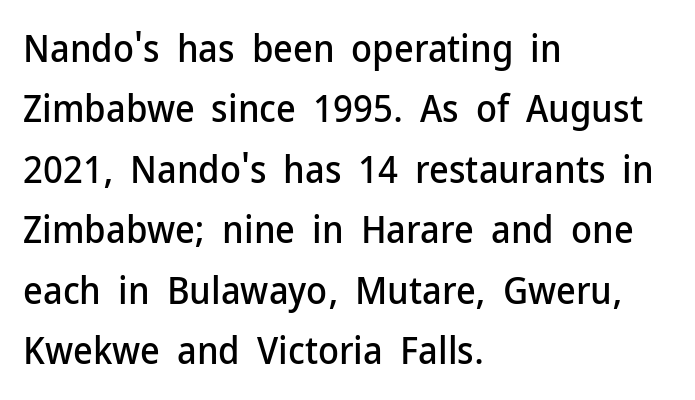
Font category for this specimen: sans-serif. The block of text has a typical density, with ordinary space between rows. The type is set solid horizontally, with unmodified tracking. The lettering stays uniformly vertical, giving the passage a roman look.
